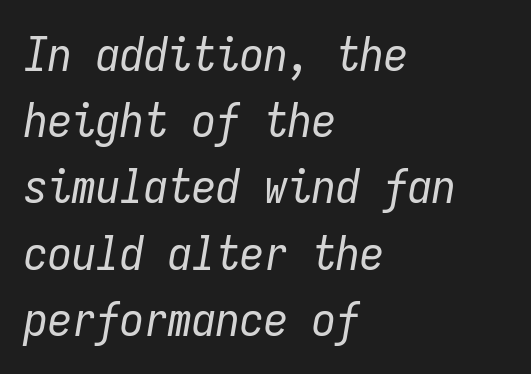
Q: Is the text bold? A: No.
Q: Is the text italic (slanted)? A: Yes, it leans right by about 9 degrees.
Q: Is the text underlined? A: No.
Q: How is the paragraph aligned? A: Left-aligned.
Q: Is the spacing between letters normal or unusually wide? A: Normal.
Q: Is the spacing between lines tight, normal or loose? A: Normal.
Q: Width (condensed, normal, or wide)? A: Condensed.
Q: Stroke contrast? A: Low.
Q: x-height? A: Medium.
Q: Monospaced? A: Yes.
